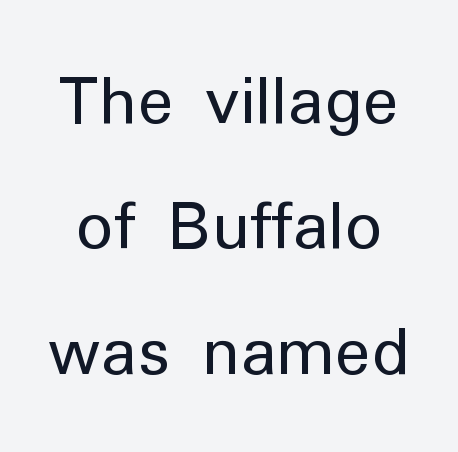
Proportional: the letters do not fall into vertical columns. The font sits on the lighter half of the weight spectrum, regular included. This block would shrink considerably if given ordinary leading; it's expanded now. Anything drawn beneath the words? Only blank space. Unlike italic type, these characters show no tilt at all.
